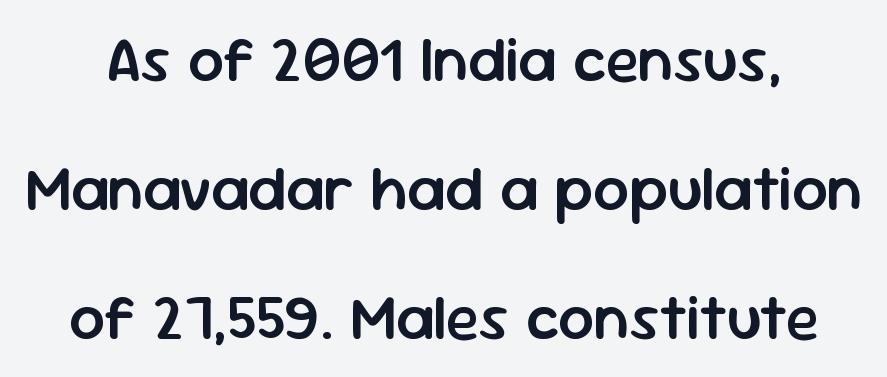
If you drew a line through each stem, it would be perfectly vertical. No word sits above an underline. Each new line begins a long way beneath the previous one. The glyphs in this specimen are sans serif. Weight: semibold (demi). Students, note that the glyphs here touch the page at normal intervals.
